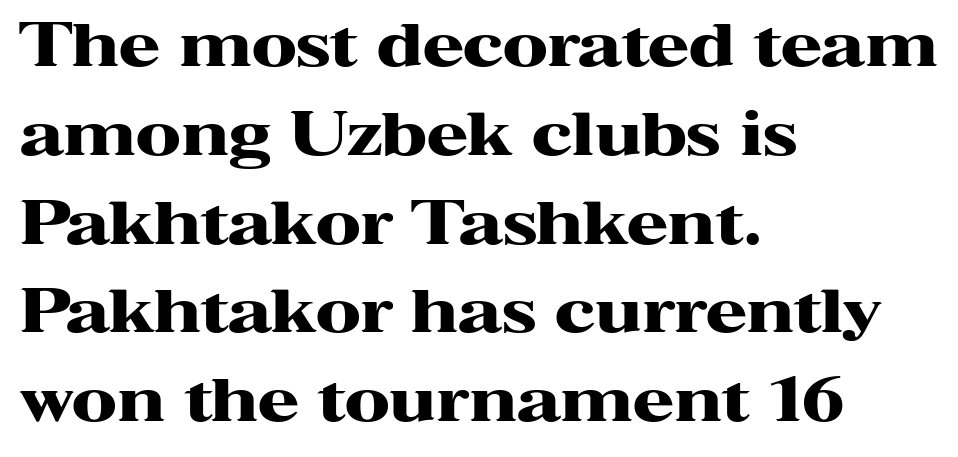
{"serif": "yes", "italic": "no", "bold": "yes", "weight": "heavy", "width": "wide", "stroke_contrast": "high", "x_height": "medium", "monospaced": "no", "underline": "no", "align": "left", "line_spacing": "normal", "line_spacing_ratio": 1.48, "letter_spacing": "normal", "letter_spacing_em": 0.0, "glyph_px": 60}
